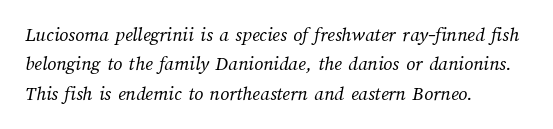
The image shows 20 px text type; set left-aligned, normal line spacing (1.47x), normal letter spacing, not underlined.
